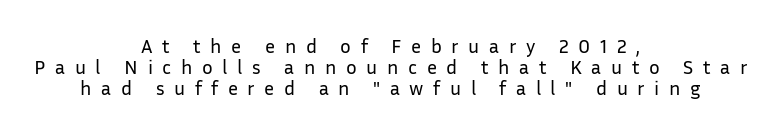
Rows of type sit shoulder to shoulder in the vertical direction. The letters are spread apart with noticeably loose tracking. Beneath every word, the page is bare. These glyphs show unthickened strokes, regular width or finer. Compared with a flush-left layout, this one balances lines on the center instead.
